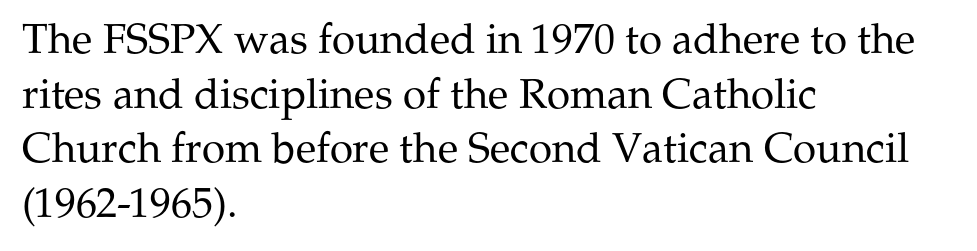
The face looks like a standard text weight, possibly lighter. A roman cut, with each character standing at attention. Does the leading feel generous? No, just average. Nothing unusual about the tracking: characters are spaced as the font intends. Stroke terminals: seriffed.
